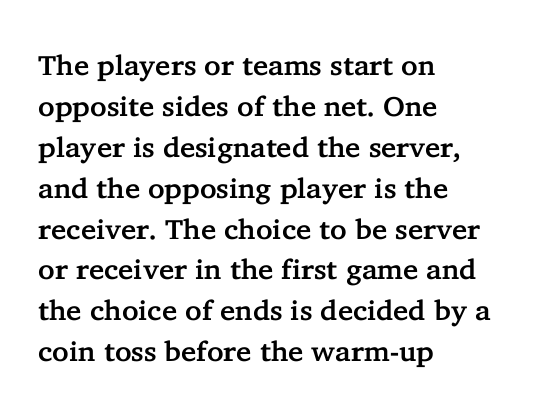
Q: Is the text italic (slanted)? A: No, it is upright.
Q: Is the typeface a serif or a sans-serif typeface? A: Serif.
Q: Is the text underlined? A: No.
Q: How is the paragraph aligned? A: Left-aligned.
Q: Is the spacing between letters normal or unusually wide? A: Normal.
Q: Is the spacing between lines tight, normal or loose? A: Normal.
Q: Width (condensed, normal, or wide)? A: Normal.
Q: Stroke contrast? A: Low.
Q: x-height? A: Medium.
Q: Monospaced? A: No.
